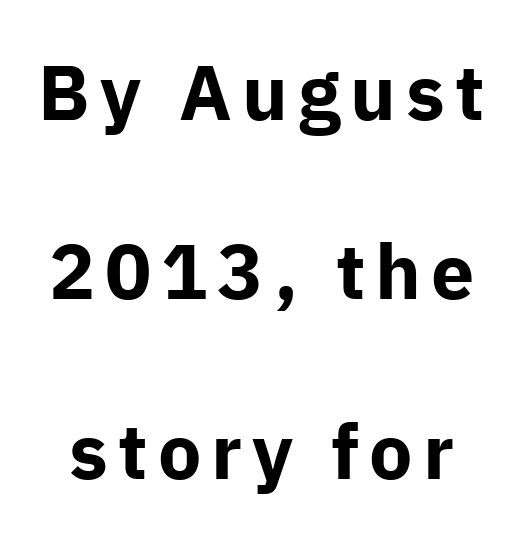
Q: Is the text bold? A: Yes.
Q: Is the text italic (slanted)? A: No, it is upright.
Q: Is the typeface a serif or a sans-serif typeface? A: Sans-serif.
Q: Is the text underlined? A: No.
Q: Is the spacing between lines tight, normal or loose? A: Loose.
Q: Width (condensed, normal, or wide)? A: Normal.
Q: Stroke contrast? A: Low.
Q: x-height? A: Medium.
Q: Monospaced? A: No.
